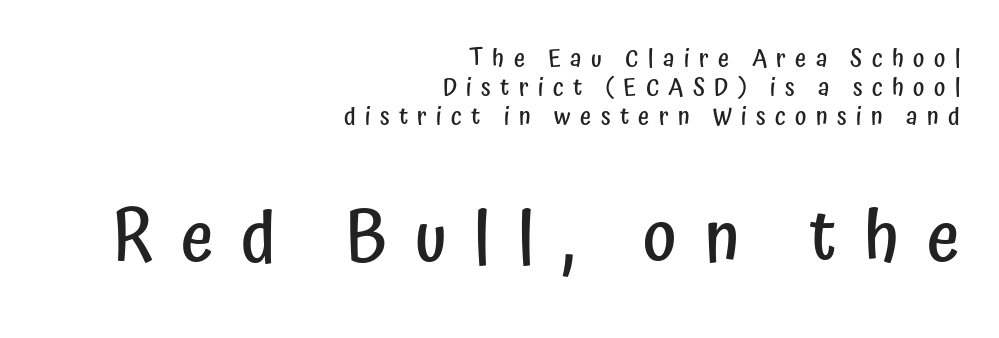
{"serif": "no", "italic": "no", "bold": "semi", "weight": "semibold", "width": "condensed", "stroke_contrast": "low", "x_height": "medium", "monospaced": "no", "underline": "no", "align": "right", "line_spacing_ratio": 1.2, "letter_spacing": "wide", "letter_spacing_em": 0.39, "larger_block": "second", "size_ratio": 2.96, "glyph_px": 71}
